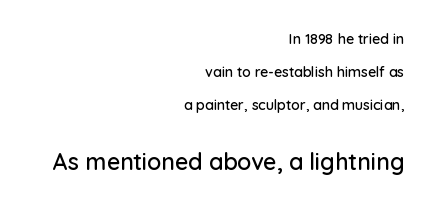
The image shows 23 px text type, upright; set right-aligned, loose line spacing (2.35x), normal letter spacing, not underlined; the second (bottom) block is 1.64x larger.
